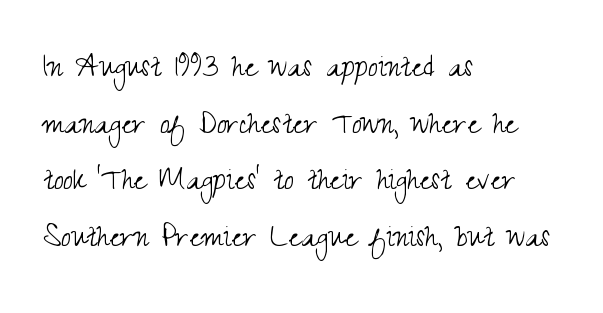
The image shows 36 px light, condensed sans-serif type, upright; set left-aligned, normal line spacing (1.57x), normal letter spacing, not underlined; medium stroke contrast and a small x-height.
